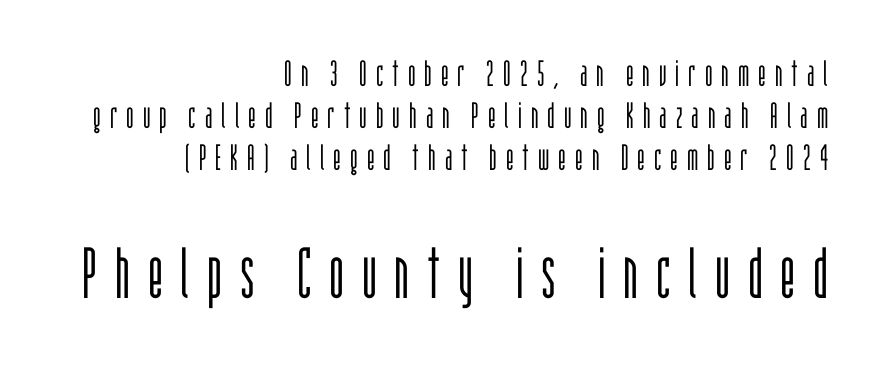
{"serif": "no", "italic": "no", "bold": "no", "weight": "light", "width": "condensed", "stroke_contrast": "low", "x_height": "large", "monospaced": "no", "underline": "no", "align": "right", "line_spacing_ratio": 1.16, "letter_spacing": "wide", "letter_spacing_em": 0.25, "larger_block": "second", "size_ratio": 1.97, "glyph_px": 71}
